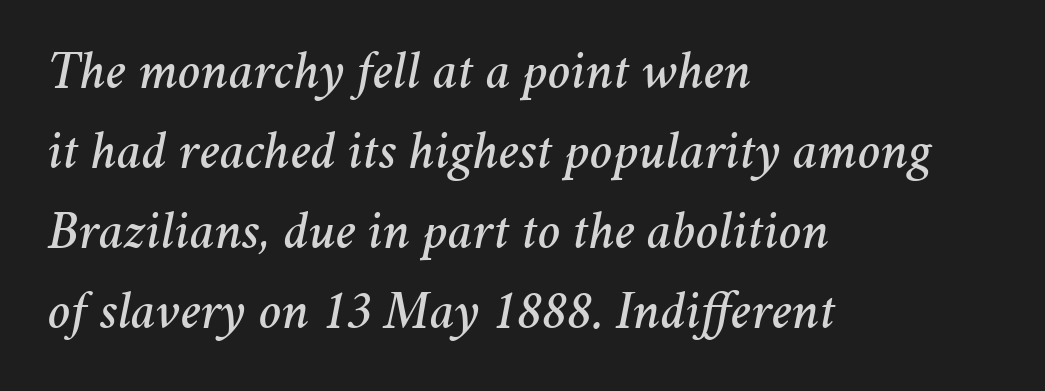
{"italic": "yes", "lean": "right", "slant_degrees": 11, "width": "normal", "stroke_contrast": "medium", "x_height": "medium", "monospaced": "no", "underline": "no", "align": "left", "line_spacing": "normal", "line_spacing_ratio": 1.48, "letter_spacing": "normal", "letter_spacing_em": 0.0, "glyph_px": 54}
